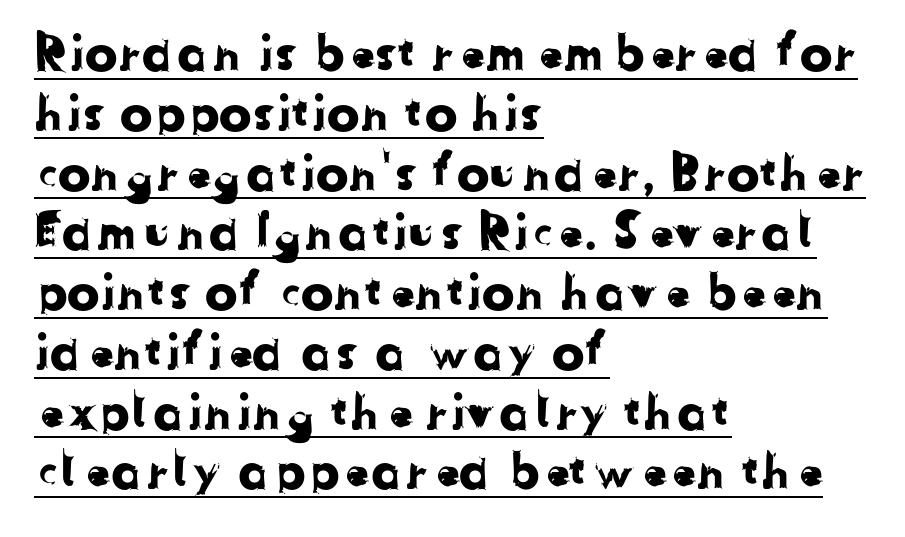
Q: Is the typeface a serif or a sans-serif typeface? A: Sans-serif.
Q: Is the text underlined? A: Yes.
Q: How is the paragraph aligned? A: Left-aligned.
Q: Is the spacing between letters normal or unusually wide? A: Normal.
Q: Width (condensed, normal, or wide)? A: Normal.
Q: Stroke contrast? A: Low.
Q: x-height? A: Medium.
Q: Monospaced? A: No.
